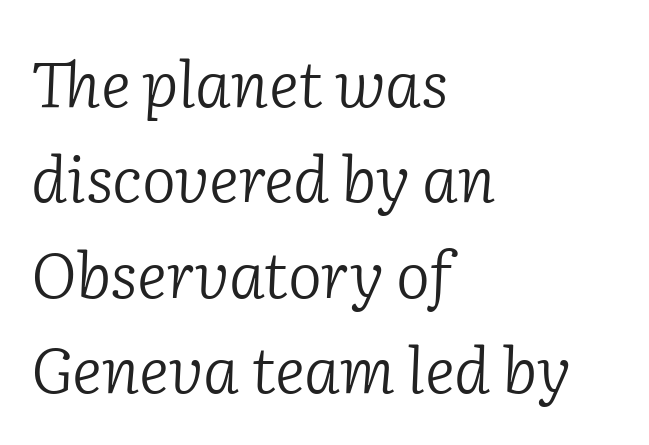
{"serif": "yes", "italic": "yes", "lean": "right", "slant_degrees": 2, "bold": "no", "weight": "light", "width": "normal", "stroke_contrast": "low", "x_height": "medium", "monospaced": "no", "underline": "no", "align": "left", "line_spacing": "normal", "line_spacing_ratio": 1.49, "letter_spacing": "normal", "letter_spacing_em": 0.0, "glyph_px": 64}
